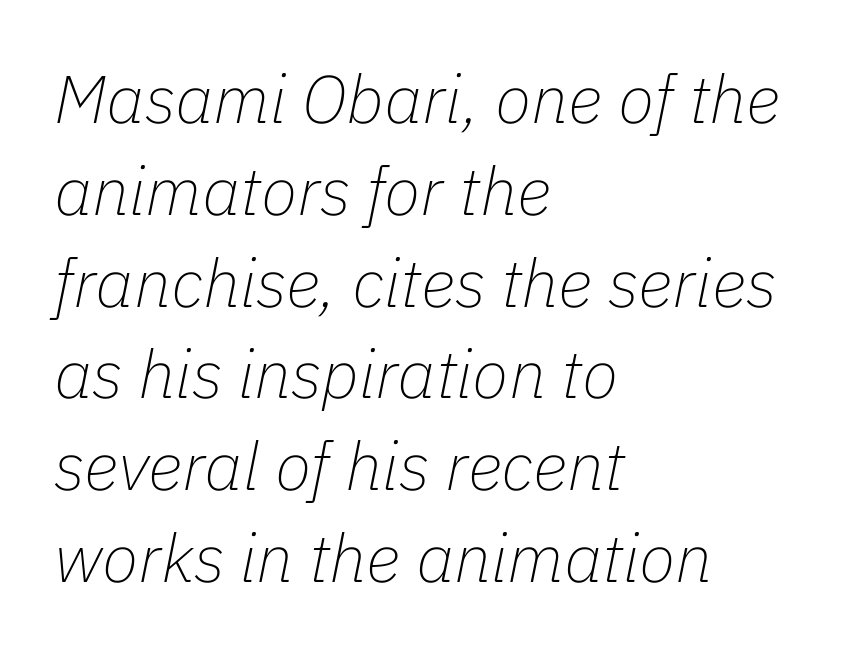
Vertical stems look standard width or narrower in stroke. Here the designer chose a conventional face with non-uniform glyph widths. The vertical gap from one line to the next is medium. The axis of the letterforms is tilted away from vertical. Check under the words: just untouched page. The lines in this sample share a left origin and differ only in where they stop.
